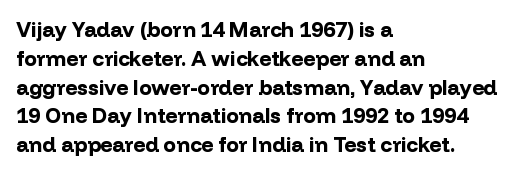
{"italic": "no", "bold": "yes", "underline": "no", "align": "left", "line_spacing": "normal", "line_spacing_ratio": 1.37, "letter_spacing": "normal", "letter_spacing_em": 0.0, "glyph_px": 21}
